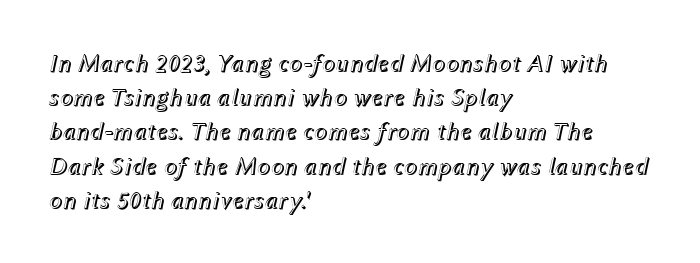
Q: Is the text italic (slanted)? A: Yes, it leans right by about 12 degrees.
Q: Is the text underlined? A: No.
Q: How is the paragraph aligned? A: Left-aligned.
Q: Is the spacing between letters normal or unusually wide? A: Normal.
Q: Is the spacing between lines tight, normal or loose? A: Normal.
